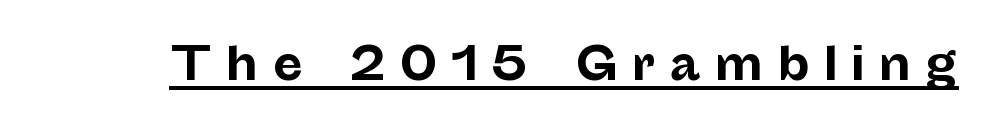
Each letter's strokes conclude bluntly, with no projecting serifs. Here the designer chose a conventional face with non-uniform glyph widths. The gaps between neighbouring characters are conspicuously large. You can see a thin bar hugging the bottom of the glyphs. Typographic density is high because the face is bold.
